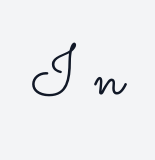
{"bold": "no", "weight": "light", "width": "wide", "stroke_contrast": "low", "x_height": "small", "monospaced": "no", "underline": "no", "letter_spacing": "wide", "letter_spacing_em": 0.26, "glyph_px": 68}
